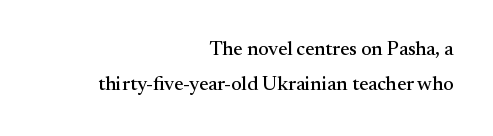
Q: Is the text italic (slanted)? A: No, it is upright.
Q: Is the text underlined? A: No.
Q: How is the paragraph aligned? A: Right-aligned.
Q: Is the spacing between letters normal or unusually wide? A: Normal.
